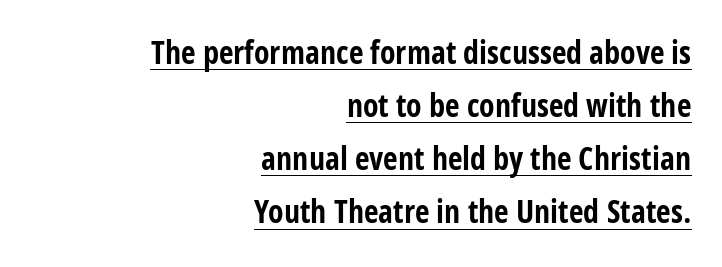
{"serif": "no", "italic": "no", "bold": "yes", "weight": "bold", "width": "condensed", "stroke_contrast": "low", "x_height": "large", "monospaced": "no", "underline": "yes", "align": "right", "line_spacing": "normal", "line_spacing_ratio": 1.66, "letter_spacing": "normal", "letter_spacing_em": 0.0, "glyph_px": 32}
